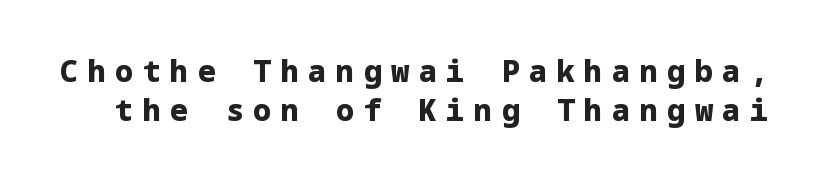
{"serif": "no", "italic": "no", "bold": "yes", "weight": "heavy", "width": "normal", "stroke_contrast": "low", "x_height": "medium", "underline": "no", "line_spacing": "normal", "line_spacing_ratio": 1.3, "letter_spacing": "wide", "letter_spacing_em": 0.32, "glyph_px": 30}
